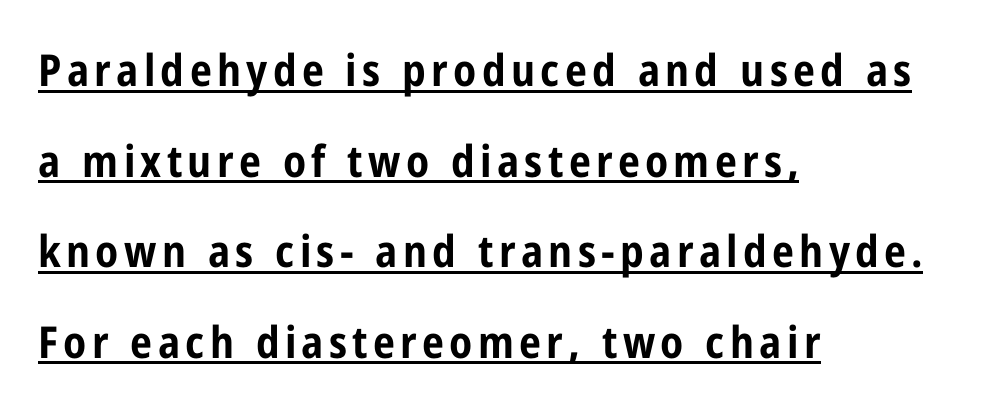
The type sits square on the baseline with zero lean. Each new line begins a long way beneath the previous one. The compositor pushed each line to the left boundary. Examine the stroke ends and you'll find no serifs. This is underlined copy, the kind a proofreader might mark for attention. You could not count columns in this text — the font is proportionally spaced.
